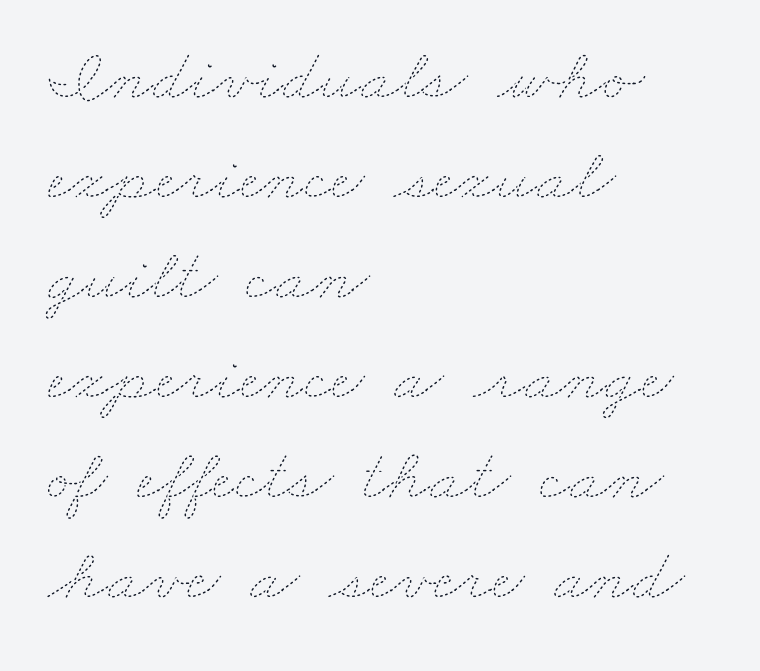
{"bold": "no", "weight": "thin", "width": "wide", "stroke_contrast": "low", "x_height": "small", "monospaced": "no", "underline": "no", "align": "left", "line_spacing": "normal", "line_spacing_ratio": 1.37, "letter_spacing": "normal", "letter_spacing_em": 0.0, "glyph_px": 73}
